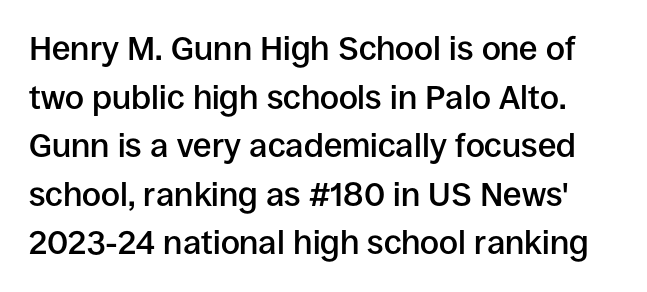
Q: Is the text bold? A: Semi-bold.
Q: Is the text italic (slanted)? A: No, it is upright.
Q: Is the typeface a serif or a sans-serif typeface? A: Sans-serif.
Q: Is the text underlined? A: No.
Q: Is the spacing between letters normal or unusually wide? A: Normal.
Q: Is the spacing between lines tight, normal or loose? A: Normal.
Q: Width (condensed, normal, or wide)? A: Normal.
Q: Stroke contrast? A: Low.
Q: x-height? A: Large.
Q: Monospaced? A: No.
